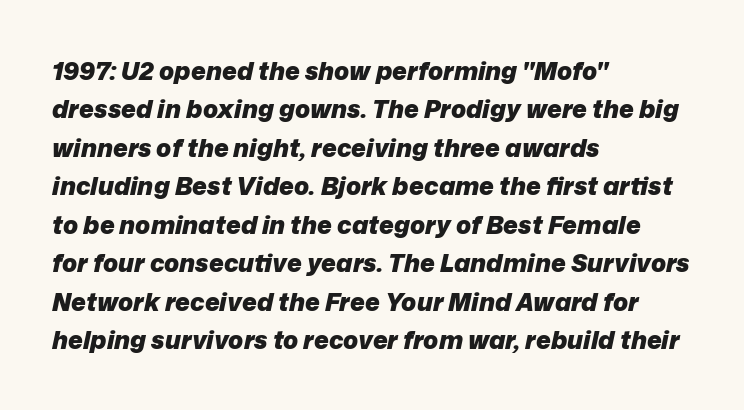
{"italic": "yes", "lean": "right", "slant_degrees": 12, "bold": "yes", "underline": "no", "align": "left", "line_spacing": "normal", "line_spacing_ratio": 1.54, "letter_spacing": "normal", "letter_spacing_em": 0.0, "glyph_px": 25}
